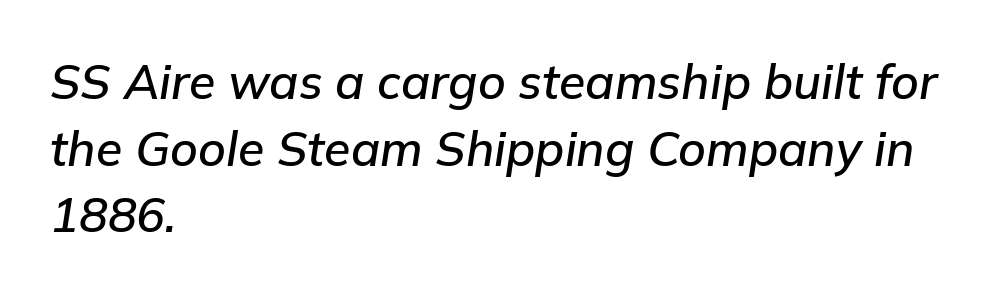
Q: Is the text italic (slanted)? A: Yes, it leans right by about 9 degrees.
Q: Is the text underlined? A: No.
Q: How is the paragraph aligned? A: Left-aligned.
Q: Is the spacing between letters normal or unusually wide? A: Normal.
Q: Is the spacing between lines tight, normal or loose? A: Normal.
Q: Width (condensed, normal, or wide)? A: Normal.
Q: Stroke contrast? A: Low.
Q: x-height? A: Medium.
Q: Monospaced? A: No.
